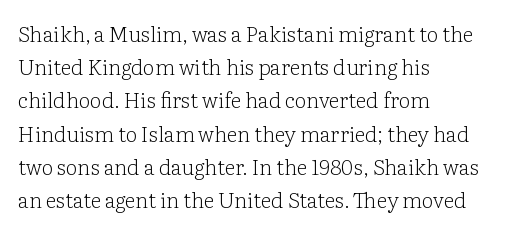
The face looks like a standard text weight, possibly lighter. Short and long lines alike share a common starting point at left. Vertically, the passage feels balanced, rows spaced as you'd expect. A bare baseline throughout the passage. Here the glyphs are tracked normally, forming tight word shapes.
